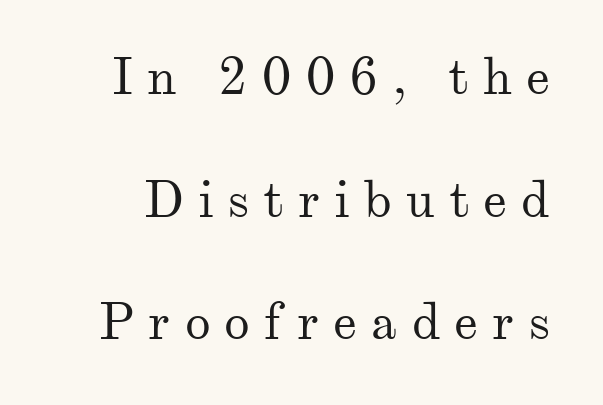
The weight tops out at a normal text grade. Characters remain perfectly vertical along every line. Regarding serifs, this sample has them. Spacing between characters has been opened up far beyond the box default. The words here are not underlined. Notice the wide empty band between every row — that's loose leading.
